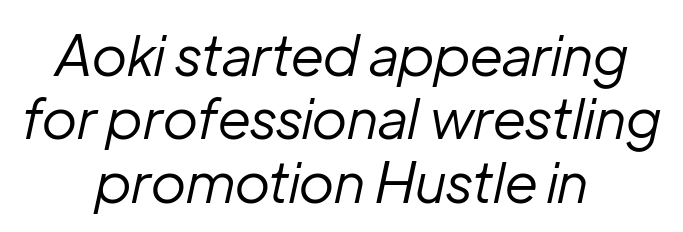
The image shows 56 px regular-weight type, italic (leaning right); set centered, tight line spacing (1.13x), normal letter spacing, not underlined; low stroke contrast and a medium x-height.
